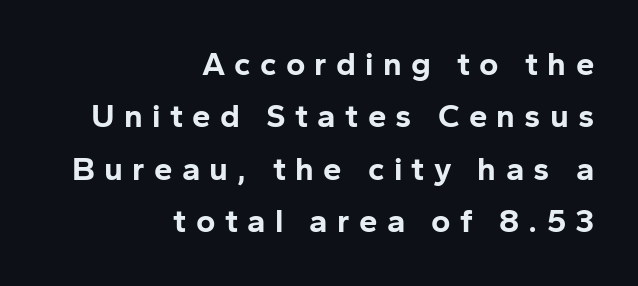
Q: Is the text bold? A: Yes.
Q: Is the text italic (slanted)? A: No, it is upright.
Q: Is the typeface a serif or a sans-serif typeface? A: Sans-serif.
Q: Is the text underlined? A: No.
Q: How is the paragraph aligned? A: Right-aligned.
Q: Is the spacing between letters normal or unusually wide? A: Unusually wide.
Q: Is the spacing between lines tight, normal or loose? A: Normal.
Q: Width (condensed, normal, or wide)? A: Normal.
Q: Stroke contrast? A: Low.
Q: x-height? A: Medium.
Q: Monospaced? A: No.
